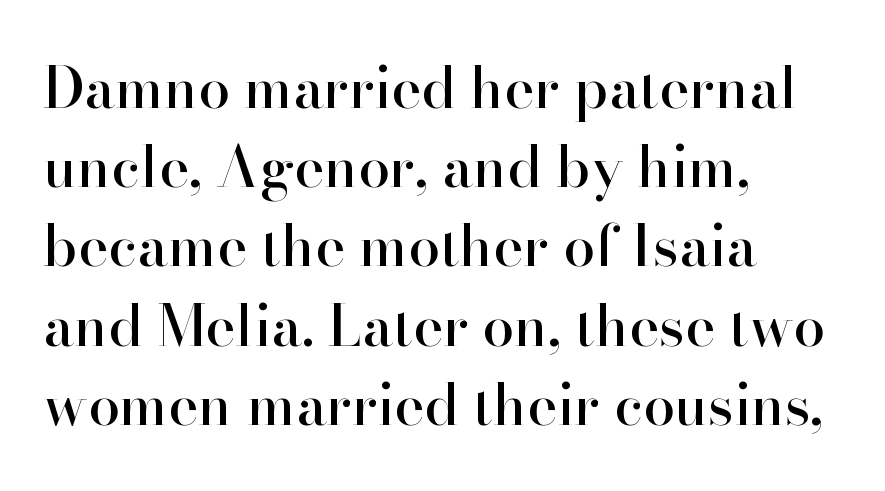
Only glyphs here, with clear space below each row. The face used here is rendered with its standard letterfit. This rendering employs a face with finishing strokes, i.e., a serif. These lines are rendered in a variable-pitch font. Rendered with straight, roman letterforms. Notice how the passage keeps a crisp vertical edge on the left only.
